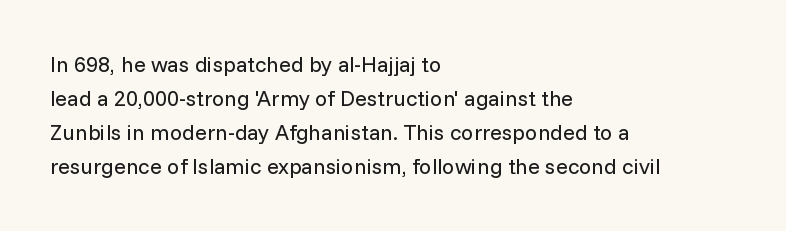
The image shows 22 px text type, upright; set left-aligned, normal line spacing (1.55x), normal letter spacing, not underlined.
